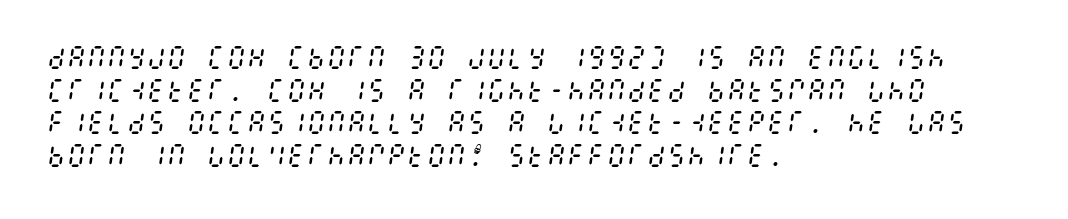
{"italic": "yes", "lean": "right", "slant_degrees": 8, "bold": "no", "underline": "no", "align": "left", "line_spacing": "normal", "line_spacing_ratio": 1.31, "letter_spacing": "normal", "letter_spacing_em": 0.0, "glyph_px": 25}
